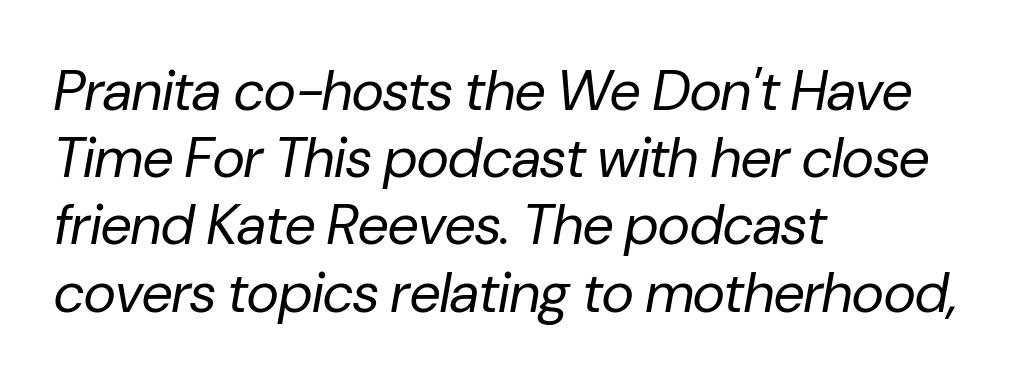
The image shows 56 px regular-weight type, italic (leaning right); set left-aligned, line spacing 1.2x, normal letter spacing, not underlined; low stroke contrast and a medium x-height.
